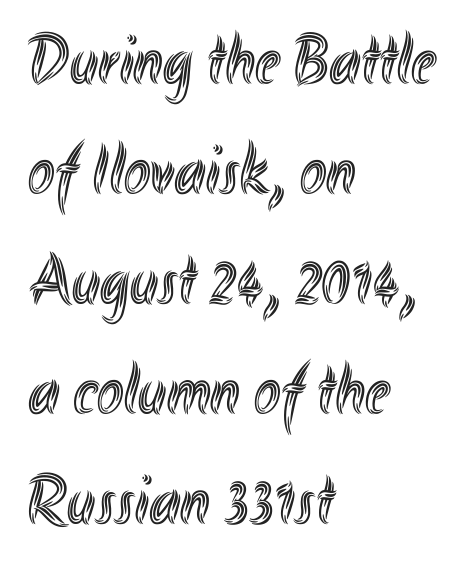
{"width": "condensed", "x_height": "small", "monospaced": "no", "underline": "no", "align": "left", "line_spacing": "normal", "line_spacing_ratio": 1.55, "letter_spacing": "normal", "letter_spacing_em": 0.0, "glyph_px": 71}
